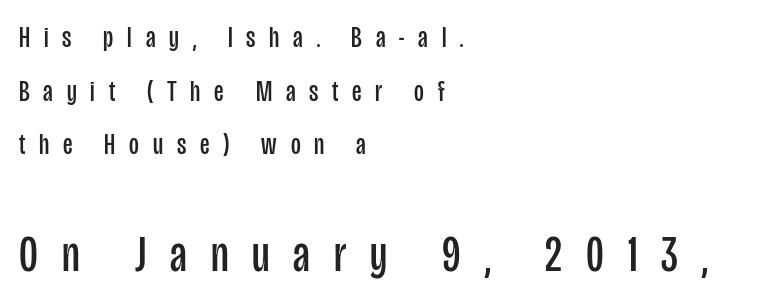
{"serif": "no", "italic": "no", "bold": "no", "weight": "regular", "width": "condensed", "stroke_contrast": "low", "x_height": "large", "monospaced": "no", "underline": "no", "align": "left", "line_spacing_ratio": 1.79, "letter_spacing": "wide", "letter_spacing_em": 0.46, "larger_block": "second", "size_ratio": 1.73, "glyph_px": 52}
